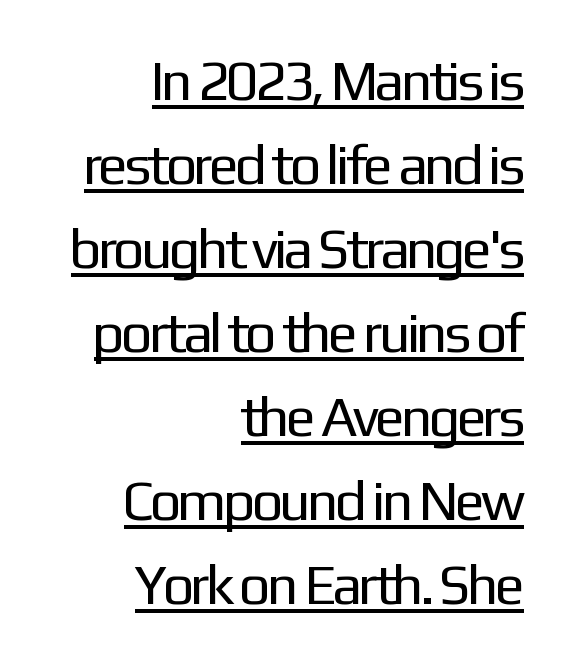
The image shows 56 px regular-weight sans-serif type, upright; set right-aligned, normal line spacing (1.5x), normal letter spacing, underlined; low stroke contrast and a medium x-height.
